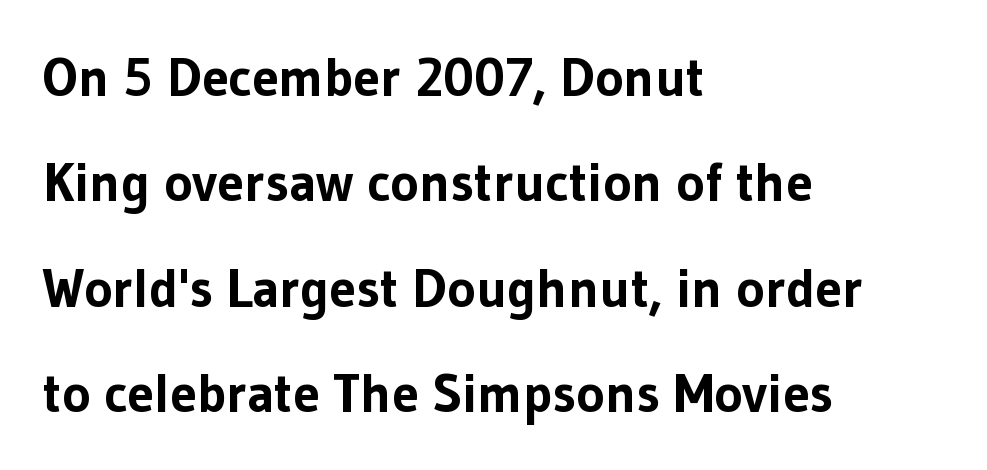
Q: Is the text bold? A: Yes.
Q: Is the text italic (slanted)? A: No, it is upright.
Q: Is the typeface a serif or a sans-serif typeface? A: Sans-serif.
Q: Is the text underlined? A: No.
Q: How is the paragraph aligned? A: Left-aligned.
Q: Is the spacing between letters normal or unusually wide? A: Normal.
Q: Is the spacing between lines tight, normal or loose? A: Loose.
Q: Width (condensed, normal, or wide)? A: Normal.
Q: Stroke contrast? A: Low.
Q: x-height? A: Medium.
Q: Monospaced? A: No.
